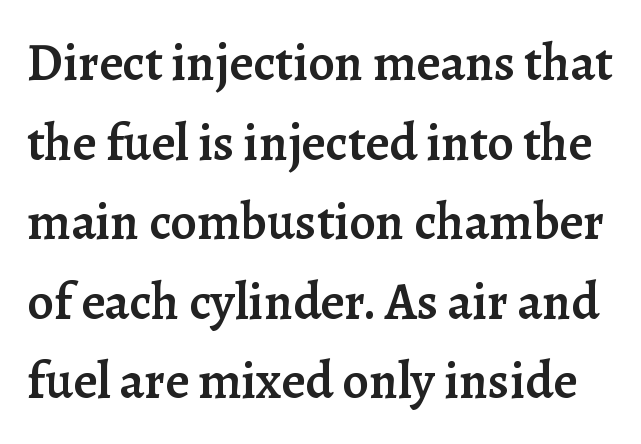
The image shows 52 px semibold serif type, upright; set normal line spacing (1.53x), normal letter spacing, not underlined; low stroke contrast and a medium x-height.
